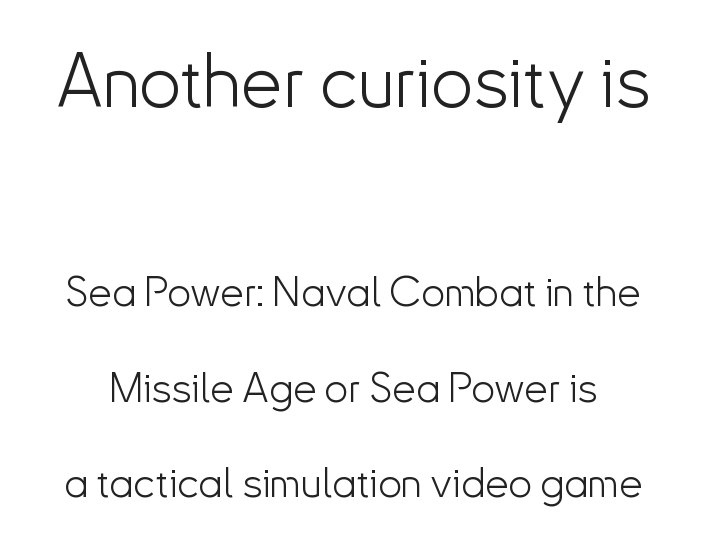
Q: Is the text bold? A: No.
Q: Is the text italic (slanted)? A: No, it is upright.
Q: Is the typeface a serif or a sans-serif typeface? A: Sans-serif.
Q: Is the text underlined? A: No.
Q: Is the spacing between letters normal or unusually wide? A: Normal.
Q: Is the spacing between lines tight, normal or loose? A: Loose.
Q: Which block of text is set in a larger size, the first (top) or the second (bottom)? A: The first (top) one.
Q: Width (condensed, normal, or wide)? A: Normal.
Q: Stroke contrast? A: Low.
Q: x-height? A: Small.
Q: Monospaced? A: No.
